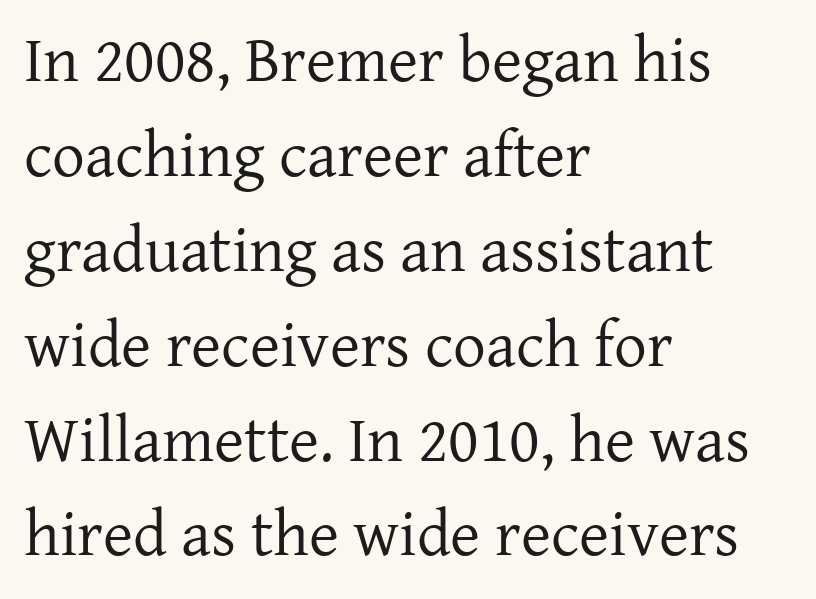
{"serif": "yes", "italic": "no", "bold": "no", "weight": "regular", "width": "normal", "stroke_contrast": "low", "x_height": "medium", "monospaced": "no", "underline": "no", "align": "left", "line_spacing": "normal", "line_spacing_ratio": 1.46, "letter_spacing": "normal", "letter_spacing_em": 0.0, "glyph_px": 65}
